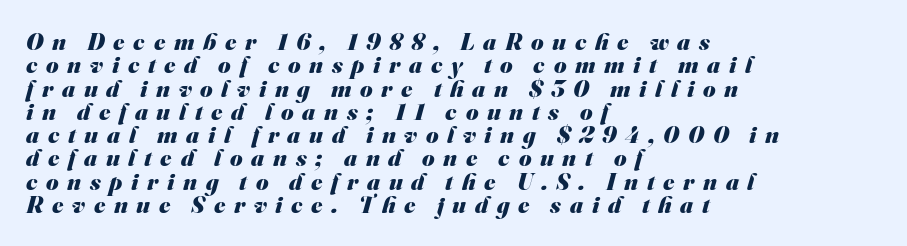
Each word looks stretched out because of the extra space between its letters. The paragraph has a hard left edge and a soft right edge. Does the leading feel generous? Not at all — it's pinched. A dark, heavy texture on the line: the type is bold.
